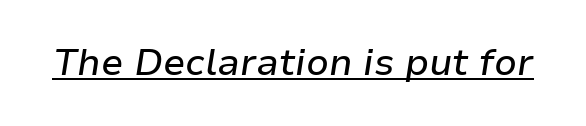
{"italic": "yes", "lean": "right", "slant_degrees": 9, "width": "normal", "stroke_contrast": "low", "x_height": "medium", "monospaced": "no", "underline": "yes", "letter_spacing": "normal", "letter_spacing_em": 0.0, "glyph_px": 37}
